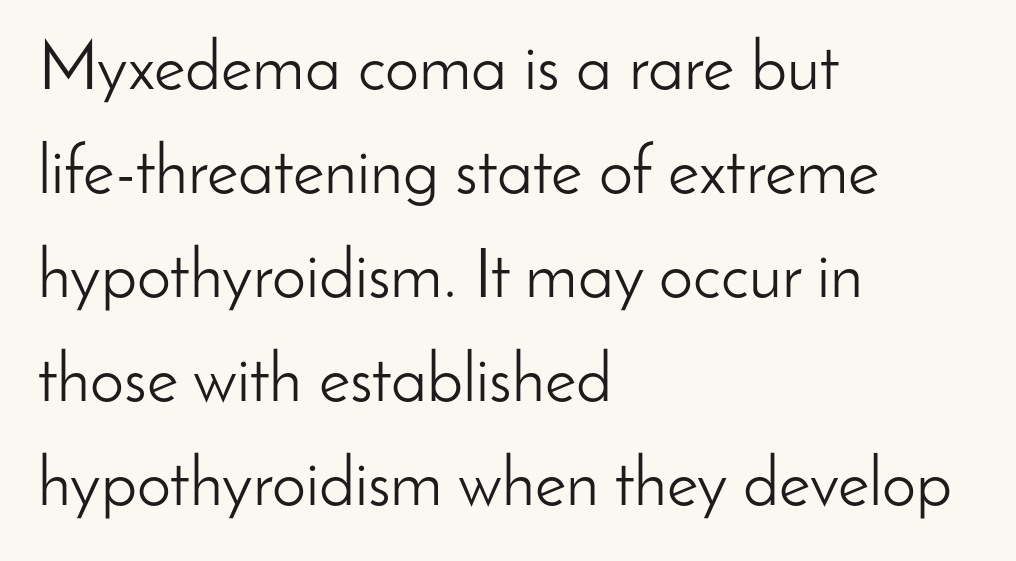
Q: Is the text bold? A: No.
Q: Is the text italic (slanted)? A: No, it is upright.
Q: Is the typeface a serif or a sans-serif typeface? A: Sans-serif.
Q: Is the text underlined? A: No.
Q: How is the paragraph aligned? A: Left-aligned.
Q: Is the spacing between letters normal or unusually wide? A: Normal.
Q: Is the spacing between lines tight, normal or loose? A: Normal.
Q: Width (condensed, normal, or wide)? A: Normal.
Q: Stroke contrast? A: Low.
Q: x-height? A: Small.
Q: Monospaced? A: No.
